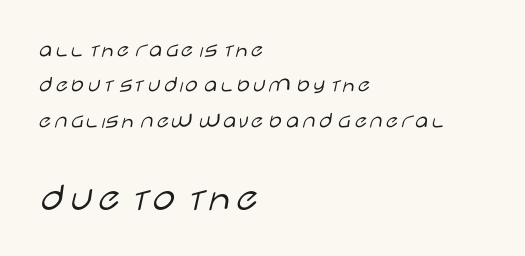
Q: Is the text bold? A: No.
Q: Is the text italic (slanted)? A: Yes.
Q: Is the typeface a serif or a sans-serif typeface? A: Sans-serif.
Q: Is the text underlined? A: No.
Q: How is the paragraph aligned? A: Left-aligned.
Q: Is the spacing between letters normal or unusually wide? A: Normal.
Q: Is the spacing between lines tight, normal or loose? A: Normal.
Q: Which block of text is set in a larger size, the first (top) or the second (bottom)? A: The second (bottom) one.
Q: Width (condensed, normal, or wide)? A: Wide.
Q: Stroke contrast? A: Low.
Q: x-height? A: Large.
Q: Monospaced? A: No.
